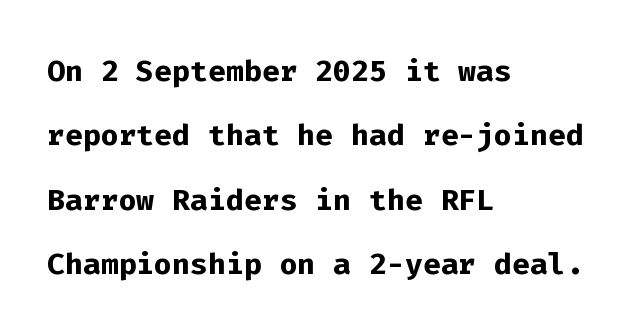
The image shows 42 px semibold sans-serif type, upright, monospaced; set left-aligned, normal line spacing (1.53x), normal letter spacing, not underlined; low stroke contrast and a medium x-height.
